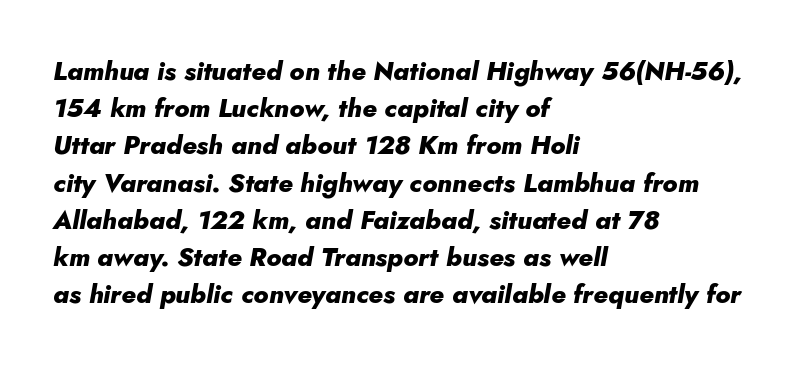
{"italic": "yes", "lean": "right", "slant_degrees": 10, "bold": "yes", "underline": "no", "align": "left", "line_spacing": "normal", "line_spacing_ratio": 1.43, "letter_spacing": "normal", "letter_spacing_em": 0.0, "glyph_px": 26}
